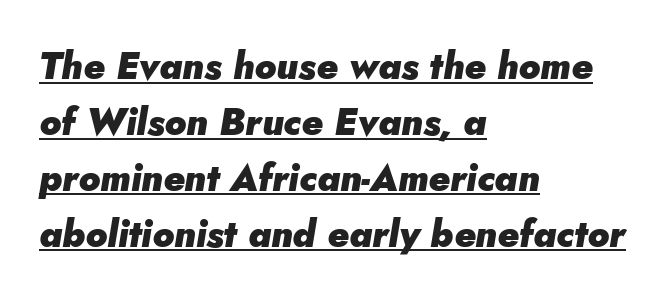
{"italic": "yes", "lean": "right", "slant_degrees": 5, "bold": "yes", "weight": "heavy", "width": "normal", "stroke_contrast": "low", "x_height": "small", "monospaced": "no", "underline": "yes", "align": "left", "line_spacing": "normal", "line_spacing_ratio": 1.51, "letter_spacing": "normal", "letter_spacing_em": 0.0, "glyph_px": 37}
